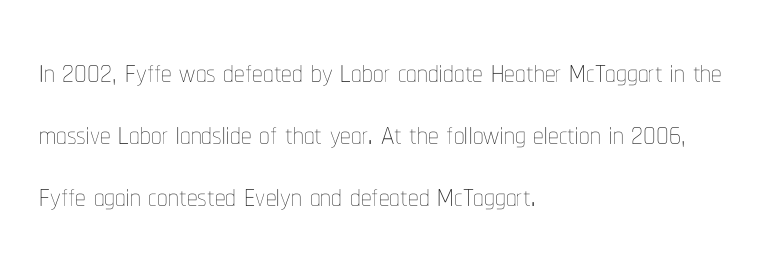
The image shows 42 px thin, condensed type, upright; set left-aligned, normal line spacing (1.48x), normal letter spacing, not underlined; low stroke contrast and a medium x-height.
